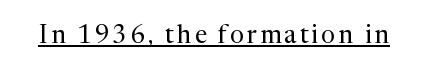
The image shows 25 px text type, upright; set underlined.
